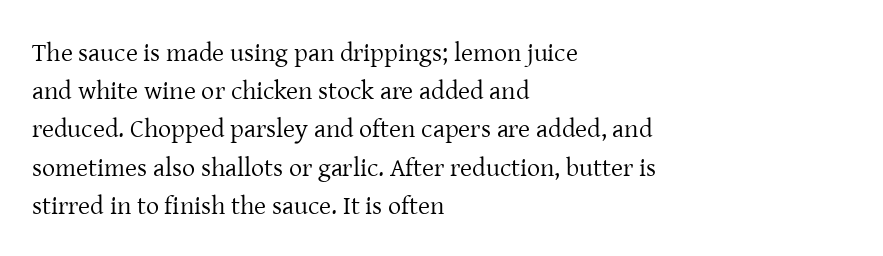
The vertical gap from one line to the next is medium. Quick note: underline off. The characters are drawn with everyday or finer stroke widths. A typesetter would mark this as roman, not italic. Caption: multi-line text, flush left, ragged right.
